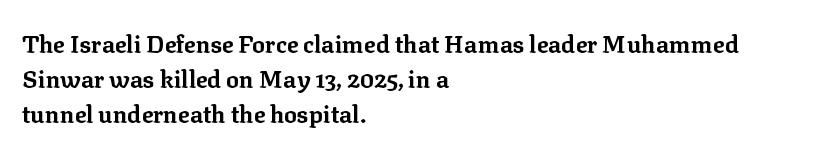
Q: Is the text bold? A: Yes.
Q: Is the text italic (slanted)? A: No, it is upright.
Q: Is the text underlined? A: No.
Q: How is the paragraph aligned? A: Left-aligned.
Q: Is the spacing between letters normal or unusually wide? A: Normal.
Q: Is the spacing between lines tight, normal or loose? A: Normal.
